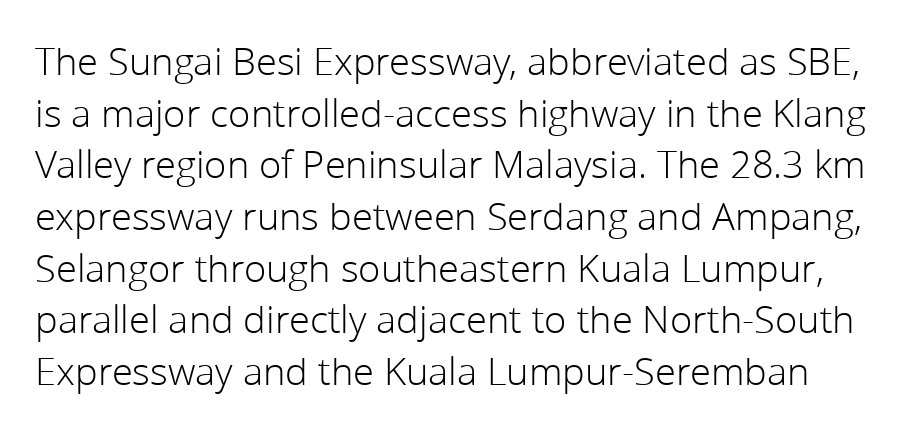
Q: Is the text bold? A: No.
Q: Is the text italic (slanted)? A: No, it is upright.
Q: Is the typeface a serif or a sans-serif typeface? A: Sans-serif.
Q: Is the text underlined? A: No.
Q: Is the spacing between letters normal or unusually wide? A: Normal.
Q: Is the spacing between lines tight, normal or loose? A: Normal.
Q: Width (condensed, normal, or wide)? A: Normal.
Q: Stroke contrast? A: Low.
Q: x-height? A: Medium.
Q: Monospaced? A: No.
